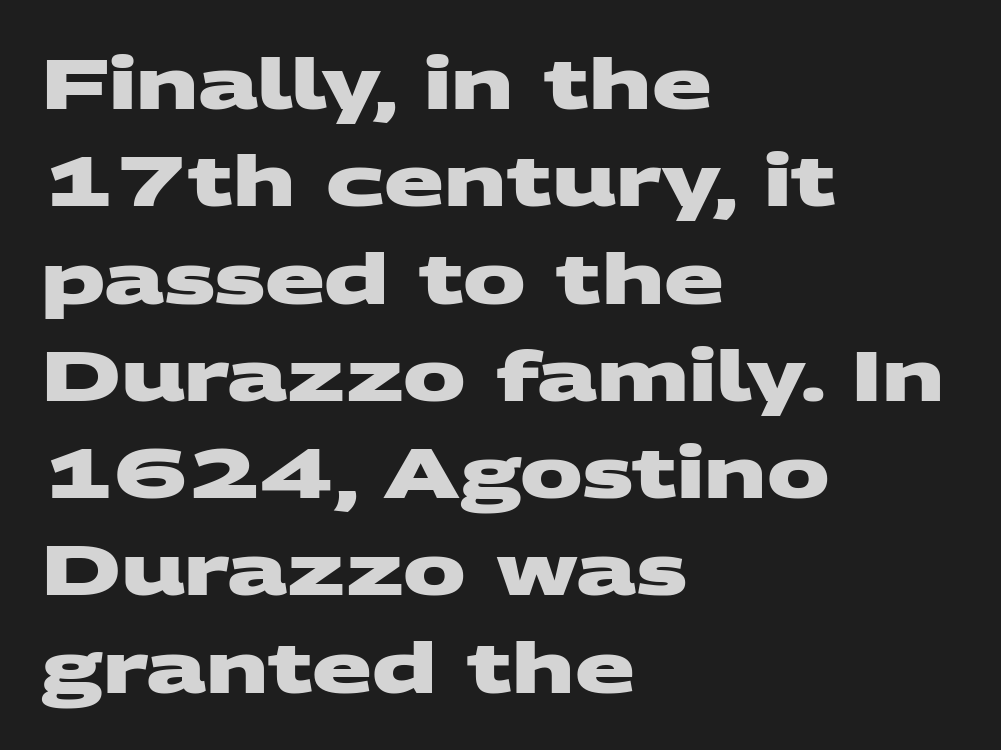
{"serif": "no", "bold": "yes", "weight": "heavy", "width": "wide", "stroke_contrast": "medium", "x_height": "large", "monospaced": "no", "underline": "no", "align": "left", "line_spacing": "normal", "line_spacing_ratio": 1.39, "letter_spacing": "normal", "letter_spacing_em": 0.0, "glyph_px": 70}
